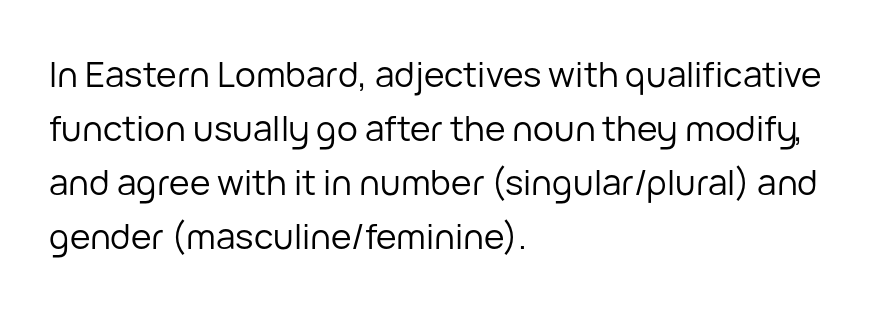
Q: Is the text bold? A: No.
Q: Is the text italic (slanted)? A: No, it is upright.
Q: Is the typeface a serif or a sans-serif typeface? A: Sans-serif.
Q: Is the text underlined? A: No.
Q: How is the paragraph aligned? A: Left-aligned.
Q: Is the spacing between letters normal or unusually wide? A: Normal.
Q: Is the spacing between lines tight, normal or loose? A: Normal.
Q: Width (condensed, normal, or wide)? A: Normal.
Q: Stroke contrast? A: Low.
Q: x-height? A: Medium.
Q: Monospaced? A: No.
